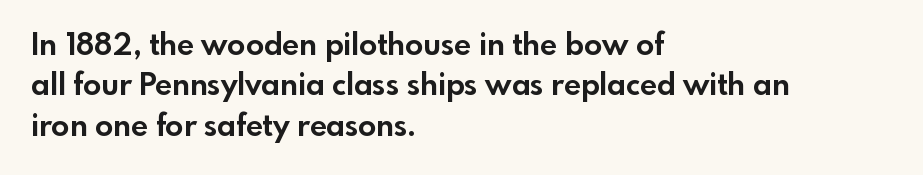
Observe the absence of serifs on each vertical stroke in this sample. Visually the block forms a straight wall on the left and a jagged coastline on the right. Underlining? Definitely not there. Honestly, the letter spacing is just normal — you wouldn't notice it. It's the straight-up-and-down kind of type. Compared with typical paragraphs, the rows here are spaced about the same.
